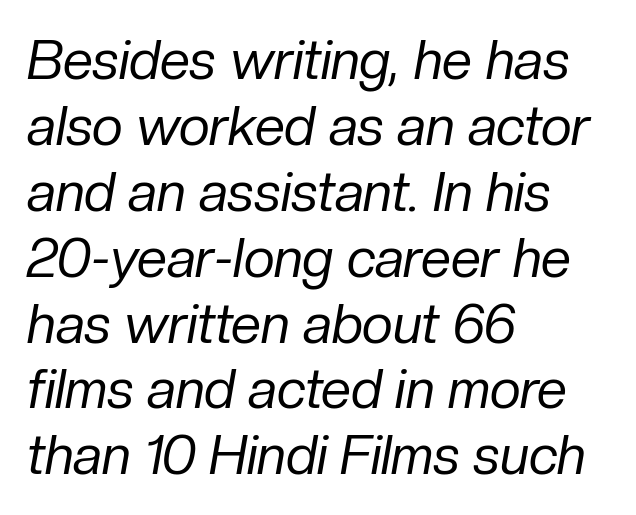
Q: Is the text bold? A: No.
Q: Is the text italic (slanted)? A: Yes, it leans right by about 10 degrees.
Q: Is the text underlined? A: No.
Q: How is the paragraph aligned? A: Left-aligned.
Q: Is the spacing between letters normal or unusually wide? A: Normal.
Q: Width (condensed, normal, or wide)? A: Normal.
Q: Stroke contrast? A: Low.
Q: x-height? A: Medium.
Q: Monospaced? A: No.
